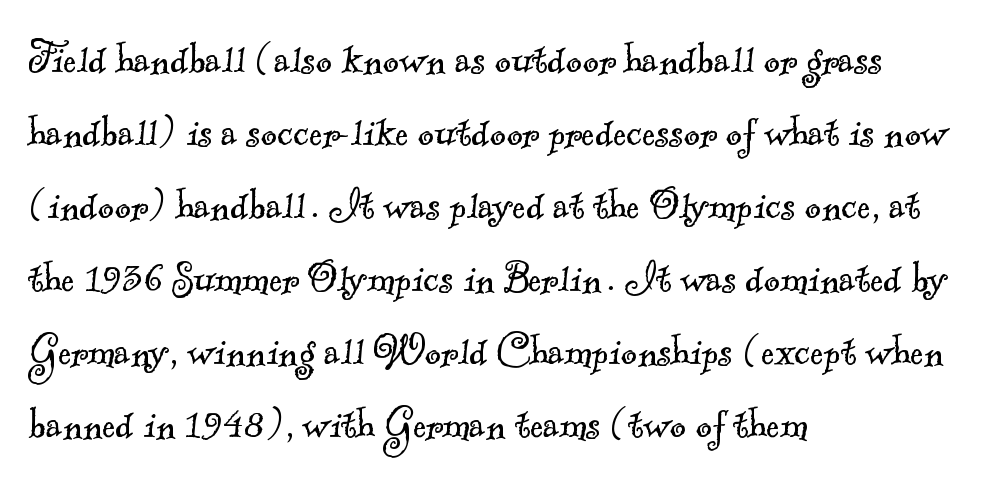
{"serif": "yes", "bold": "no", "weight": "light", "width": "normal", "x_height": "small", "monospaced": "no", "underline": "no", "align": "left", "line_spacing": "normal", "line_spacing_ratio": 1.49, "letter_spacing": "normal", "letter_spacing_em": 0.0, "glyph_px": 49}
